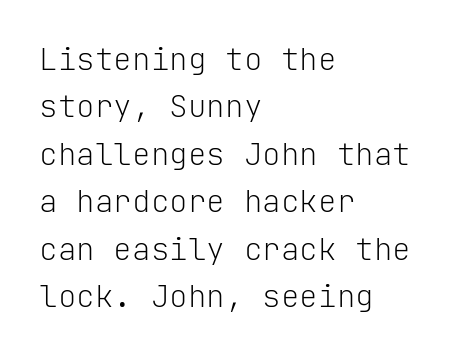
The image shows 31 px light sans-serif type, upright, monospaced; set left-aligned, normal line spacing (1.53x), normal letter spacing, not underlined; low stroke contrast and a medium x-height.
